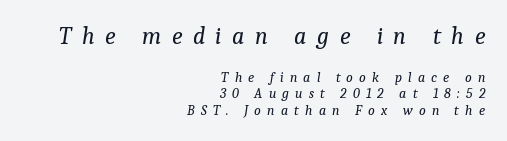
Q: Is the text bold? A: No.
Q: Is the text italic (slanted)? A: Yes, it leans right by about 9 degrees.
Q: Is the text underlined? A: No.
Q: How is the paragraph aligned? A: Right-aligned.
Q: Is the spacing between letters normal or unusually wide? A: Unusually wide.
Q: Which block of text is set in a larger size, the first (top) or the second (bottom)? A: The first (top) one.
